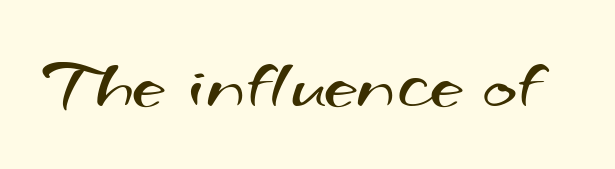
{"serif": "no", "bold": "no", "weight": "regular", "width": "wide", "stroke_contrast": "medium", "x_height": "small", "monospaced": "no", "underline": "no", "letter_spacing": "normal", "letter_spacing_em": 0.0, "glyph_px": 74}
